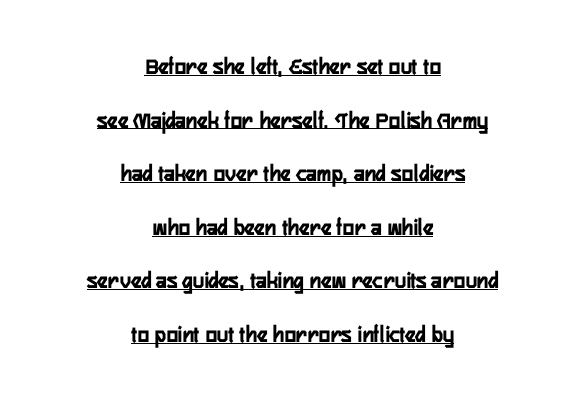
Nobody touched the tracking dial on this one. This sample uses an upright cut, with every glyph sitting square on the baseline. Regarding leading, the lines here are spaced well apart. These lines are centered, leaving both edges ragged. Underlining? Definitely there.
